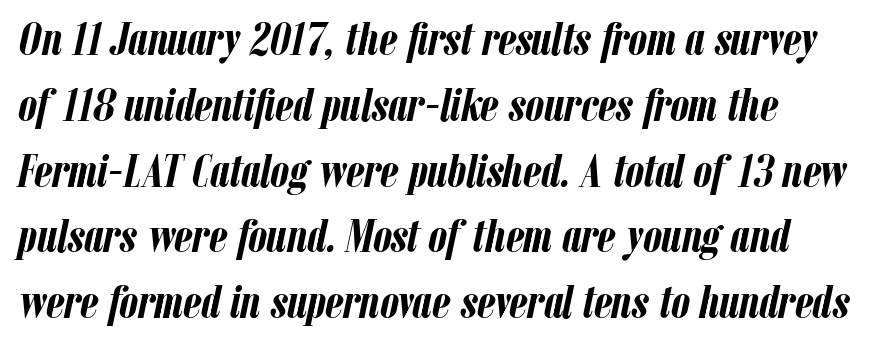
The block of text has a typical density, with ordinary space between rows. The text carries the slant typical of an italic or oblique font. Reading down the block, your eye returns to a fixed left position each line. Lines of text with bare space underneath. Set as a true bold cut, around the 700 mark. Here the designer chose a conventional face with non-uniform glyph widths.
